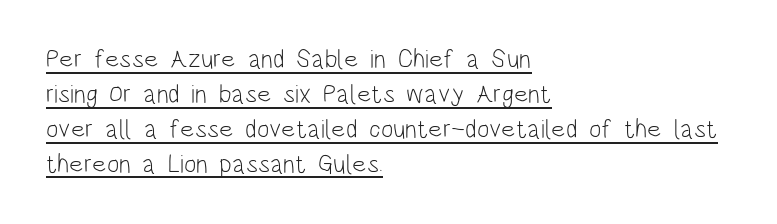
The image shows 26 px text type, upright; set left-aligned, normal line spacing (1.34x), normal letter spacing, underlined.
